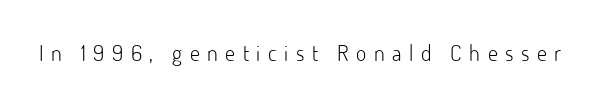
Q: Is the text bold? A: No.
Q: Is the text italic (slanted)? A: No, it is upright.
Q: Is the text underlined? A: No.
Q: Is the spacing between letters normal or unusually wide? A: Unusually wide.
